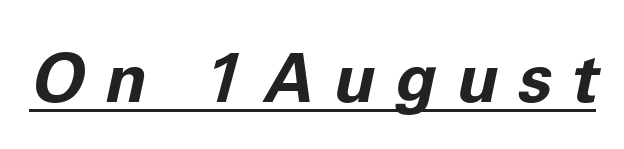
The image shows 68 px bold type, italic (leaning right); set unusually wide letter spacing (+0.29 em), underlined; low stroke contrast and a medium x-height.
